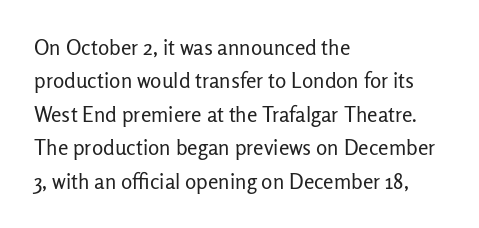
How would I describe the line gaps? Plain and ordinary. Weight: in the light-to-regular range. The type is set solid horizontally, with unmodified tracking. The lines are quadded left.
